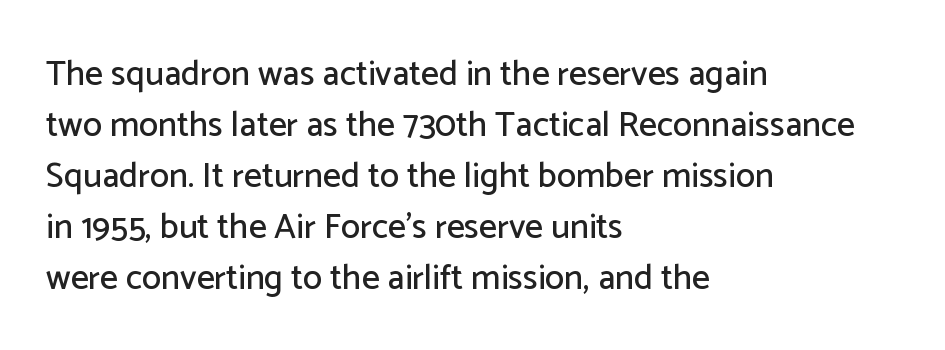
Q: Is the text italic (slanted)? A: No, it is upright.
Q: Is the typeface a serif or a sans-serif typeface? A: Sans-serif.
Q: Is the text underlined? A: No.
Q: How is the paragraph aligned? A: Left-aligned.
Q: Is the spacing between letters normal or unusually wide? A: Normal.
Q: Is the spacing between lines tight, normal or loose? A: Normal.
Q: Width (condensed, normal, or wide)? A: Normal.
Q: Stroke contrast? A: Low.
Q: x-height? A: Medium.
Q: Monospaced? A: No.
